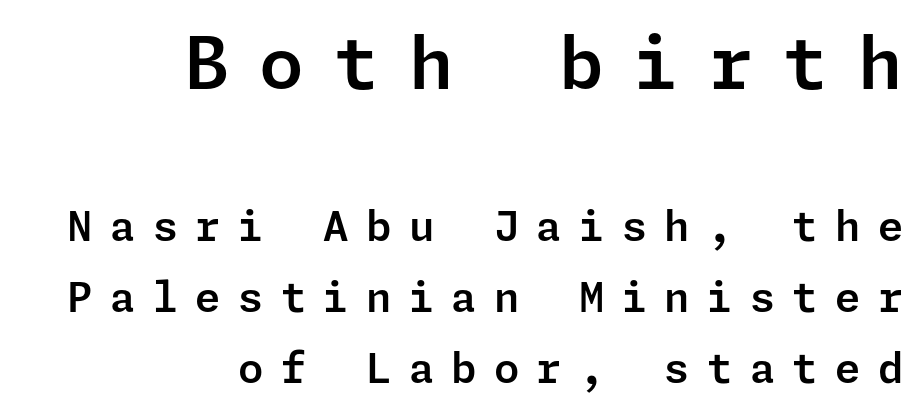
{"serif": "no", "italic": "no", "width": "normal", "stroke_contrast": "low", "x_height": "medium", "underline": "no", "align": "right", "line_spacing_ratio": 1.73, "letter_spacing": "wide", "letter_spacing_em": 0.42, "larger_block": "first", "size_ratio": 1.76, "glyph_px": 72}
